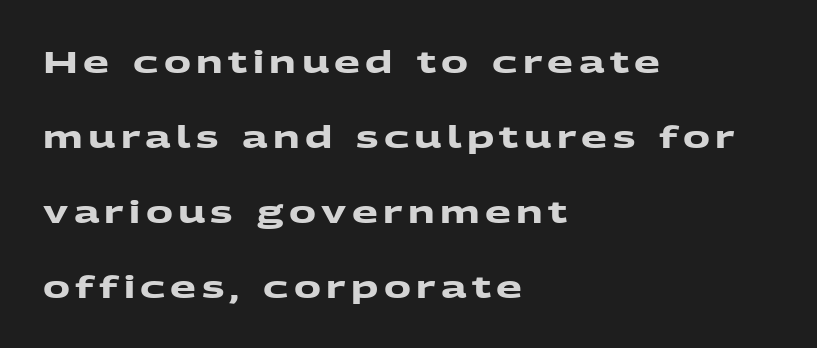
Compared with typical paragraphs, the rows here are farther apart. Compared with a centered layout, this one pins lines to the left instead. In terms of weight, the rendering is a true, heavy bold. Decoration check: the copy has no underline.
